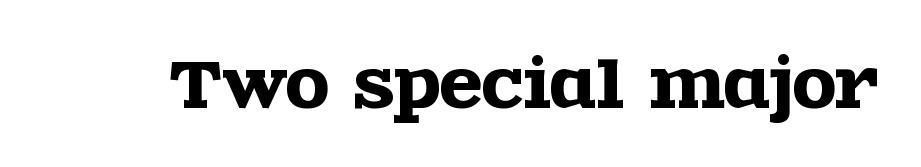
{"serif": "yes", "italic": "no", "width": "wide", "x_height": "large", "monospaced": "no", "underline": "no", "letter_spacing": "normal", "letter_spacing_em": 0.0, "glyph_px": 63}
